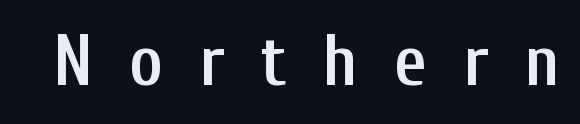
Q: Is the text bold? A: Semi-bold.
Q: Is the text italic (slanted)? A: No, it is upright.
Q: Is the typeface a serif or a sans-serif typeface? A: Sans-serif.
Q: Is the text underlined? A: No.
Q: Is the spacing between letters normal or unusually wide? A: Unusually wide.
Q: Width (condensed, normal, or wide)? A: Condensed.
Q: Stroke contrast? A: Low.
Q: x-height? A: Medium.
Q: Monospaced? A: No.
